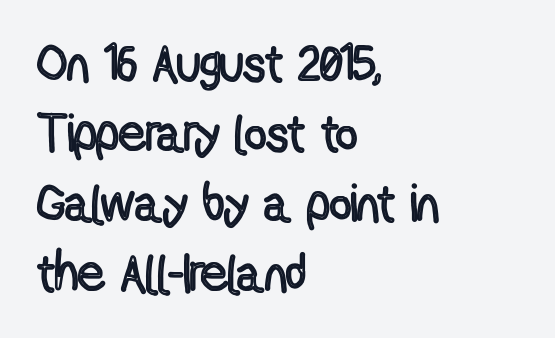
Q: Is the text italic (slanted)? A: No, it is upright.
Q: Is the text underlined? A: No.
Q: How is the paragraph aligned? A: Left-aligned.
Q: Is the spacing between letters normal or unusually wide? A: Normal.
Q: Is the spacing between lines tight, normal or loose? A: Normal.
Q: Width (condensed, normal, or wide)? A: Condensed.
Q: x-height? A: Medium.
Q: Monospaced? A: No.
